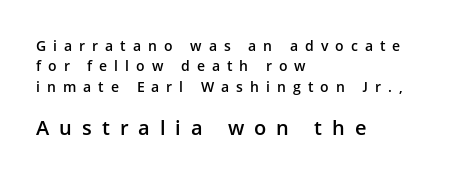
{"italic": "no", "bold": "semi", "underline": "no", "align": "left", "line_spacing": "normal", "line_spacing_ratio": 1.46, "letter_spacing": "wide", "letter_spacing_em": 0.5, "larger_block": "second", "size_ratio": 1.43, "glyph_px": 20}
